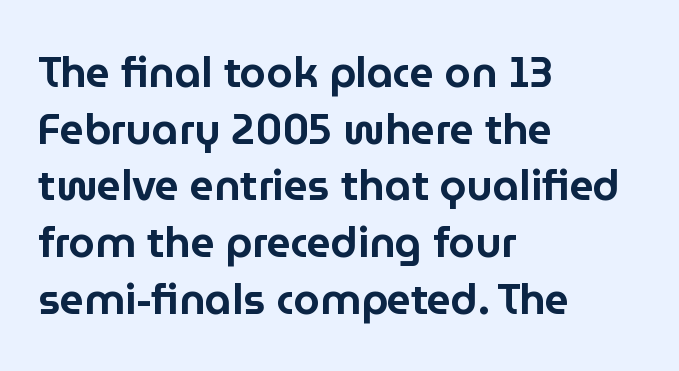
The space beneath each line is pristine and unruled. Unlike a traditional serif, this face leaves its strokes unadorned. Ordinary non-slanted type is in use. Leading: standard. The face used here is proportionally spaced, like ordinary book or web type. Honestly, the letter spacing is just normal — you wouldn't notice it.
